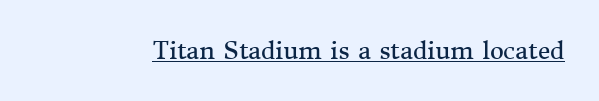
Q: Is the text bold? A: No.
Q: Is the text italic (slanted)? A: No, it is upright.
Q: Is the text underlined? A: Yes.
Q: Is the spacing between letters normal or unusually wide? A: Normal.
